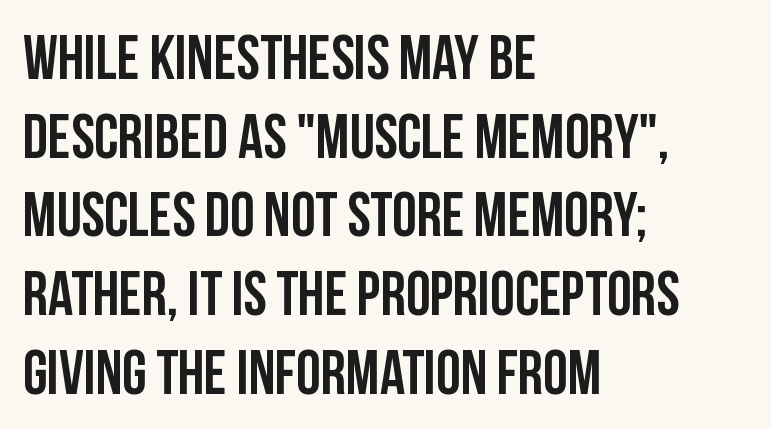
Each new line begins a customary step beneath the previous one. Is this a fixed-width face? No — the glyphs have proportional, varying widths. Classification — sans serif. Words float on clear page, feet unadorned. Style check: upright.
